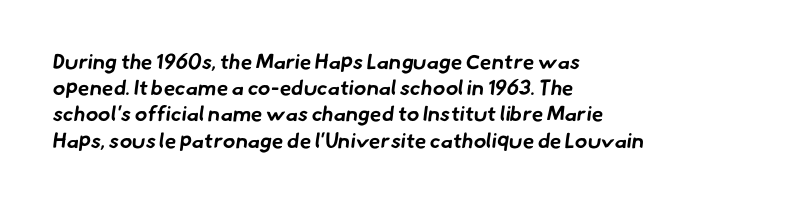
Q: Is the text bold? A: Yes.
Q: Is the text underlined? A: No.
Q: How is the paragraph aligned? A: Left-aligned.
Q: Is the spacing between letters normal or unusually wide? A: Normal.
Q: Is the spacing between lines tight, normal or loose? A: Normal.
